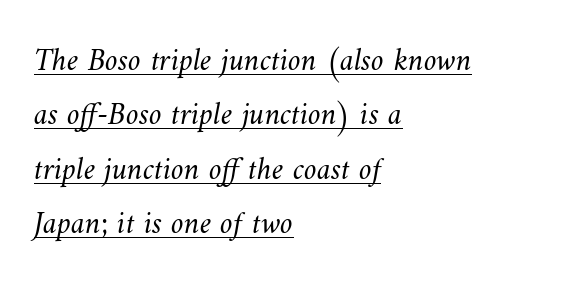
The image shows 32 px light type; set left-aligned, normal line spacing (1.7x), normal letter spacing, underlined; medium stroke contrast and a small x-height.
